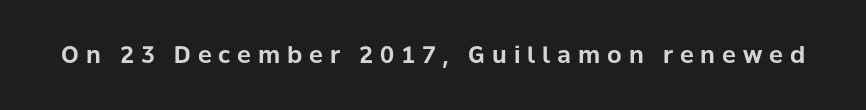
Q: Is the text bold? A: Yes.
Q: Is the text italic (slanted)? A: No, it is upright.
Q: Is the text underlined? A: No.
Q: Is the spacing between letters normal or unusually wide? A: Unusually wide.
